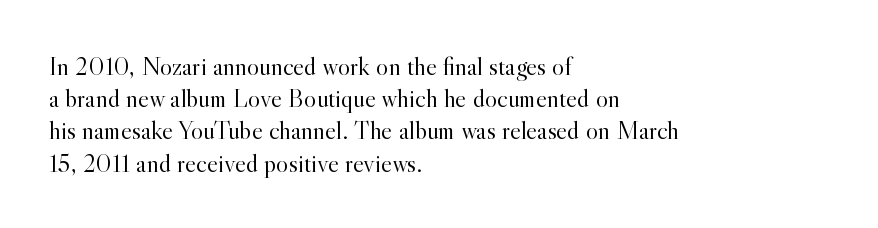
{"italic": "no", "bold": "no", "underline": "no", "align": "left", "line_spacing_ratio": 1.24, "letter_spacing": "normal", "letter_spacing_em": 0.0, "glyph_px": 26}
